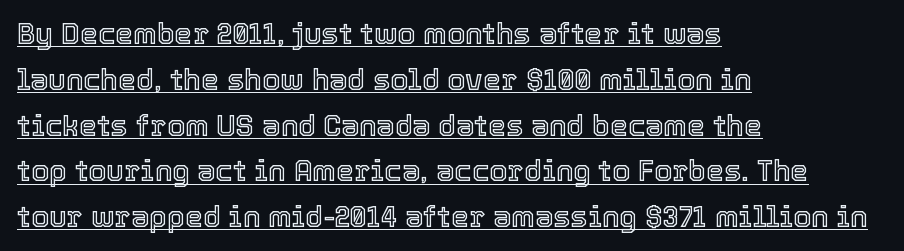
{"italic": "no", "width": "normal", "x_height": "medium", "monospaced": "no", "underline": "yes", "align": "left", "line_spacing": "normal", "line_spacing_ratio": 1.58, "letter_spacing": "normal", "letter_spacing_em": 0.0, "glyph_px": 29}
